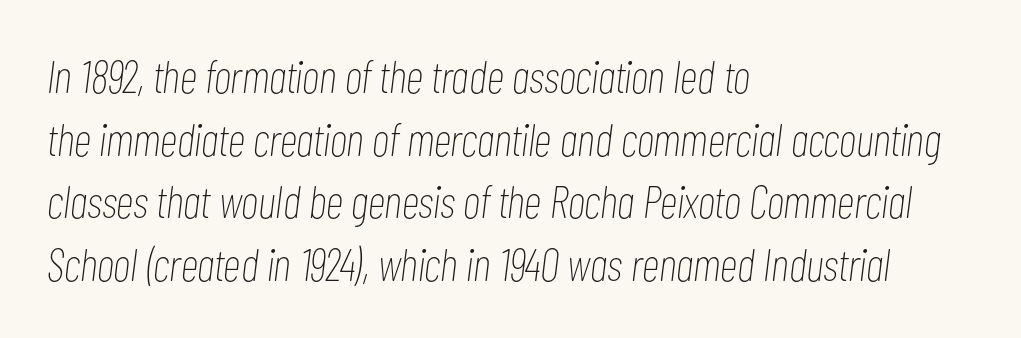
The image shows 46 px thin, condensed type, italic (leaning right); set left-aligned, normal line spacing (1.36x), normal letter spacing, not underlined; low stroke contrast and a medium x-height.
